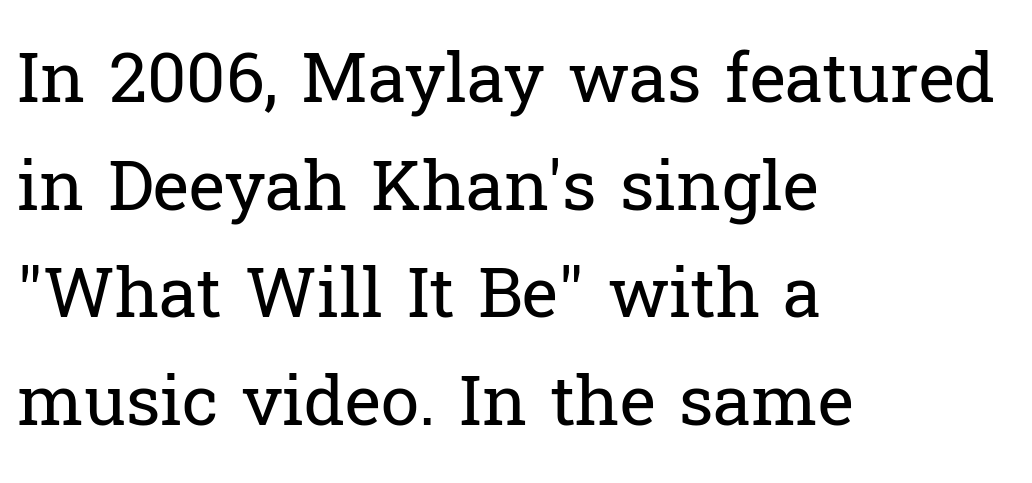
The image shows 69 px regular-weight serif type, upright; set left-aligned, normal line spacing (1.56x), normal letter spacing, not underlined; low stroke contrast and a medium x-height.
